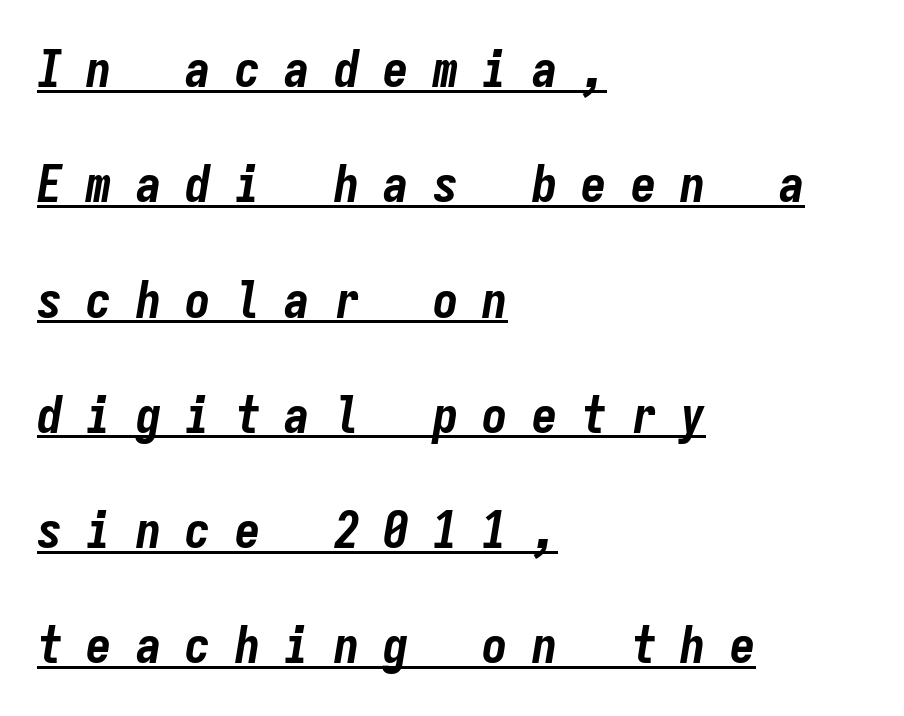
{"italic": "yes", "lean": "right", "slant_degrees": 9, "bold": "yes", "weight": "bold", "width": "condensed", "stroke_contrast": "low", "x_height": "medium", "monospaced": "yes", "underline": "yes", "align": "left", "line_spacing": "loose", "line_spacing_ratio": 2.26, "letter_spacing": "wide", "letter_spacing_em": 0.47, "glyph_px": 51}
